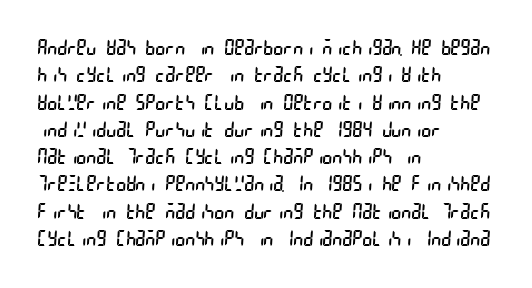
Q: Is the text bold? A: No.
Q: Is the text underlined? A: No.
Q: How is the paragraph aligned? A: Left-aligned.
Q: Is the spacing between letters normal or unusually wide? A: Normal.
Q: Is the spacing between lines tight, normal or loose? A: Normal.
